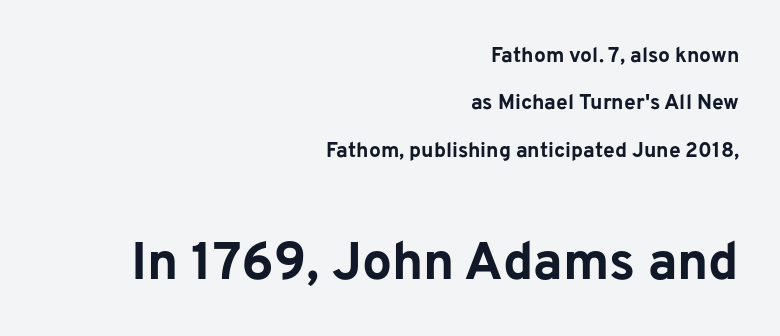
The image shows 53 px bold sans-serif type, upright; set right-aligned, loose line spacing (2.26x), normal letter spacing, not underlined; the second (bottom) block is 2.52x larger; low stroke contrast and a medium x-height.
